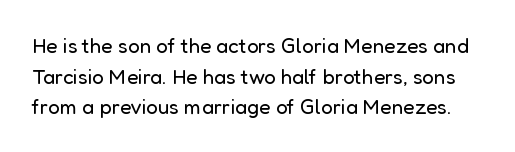
The image shows 21 px text type, upright; set normal line spacing (1.46x), normal letter spacing, not underlined.
